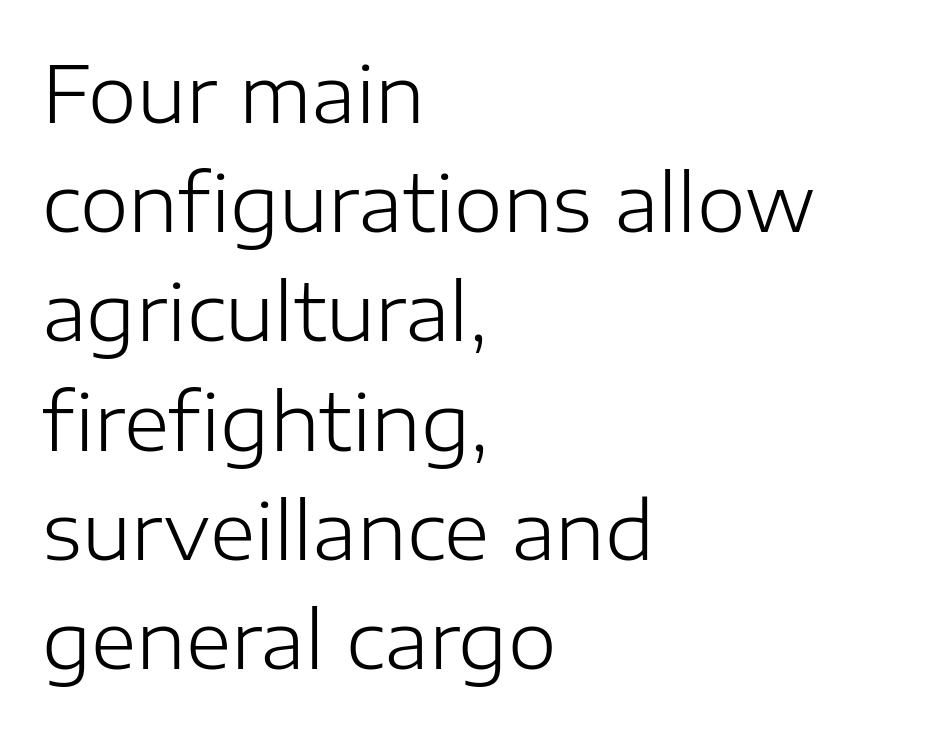
{"serif": "no", "italic": "no", "bold": "no", "weight": "light", "width": "normal", "stroke_contrast": "low", "x_height": "medium", "monospaced": "no", "underline": "no", "align": "left", "line_spacing": "normal", "line_spacing_ratio": 1.4, "letter_spacing": "normal", "letter_spacing_em": 0.0, "glyph_px": 78}
